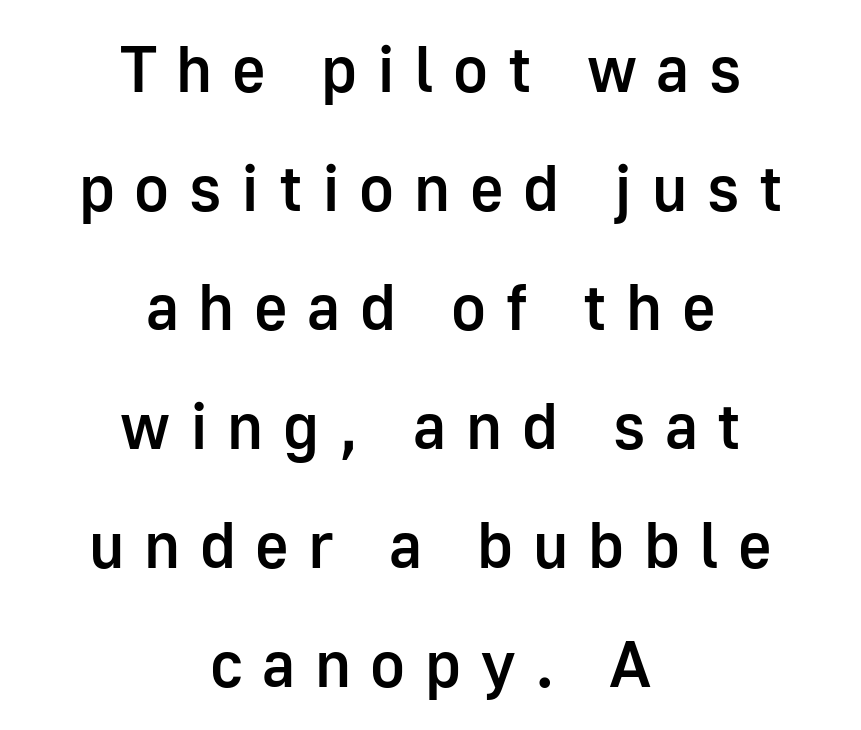
{"serif": "no", "italic": "no", "bold": "semi", "weight": "semibold", "width": "normal", "stroke_contrast": "low", "x_height": "medium", "monospaced": "no", "underline": "no", "align": "center", "line_spacing_ratio": 1.83, "letter_spacing": "wide", "letter_spacing_em": 0.3, "glyph_px": 65}
